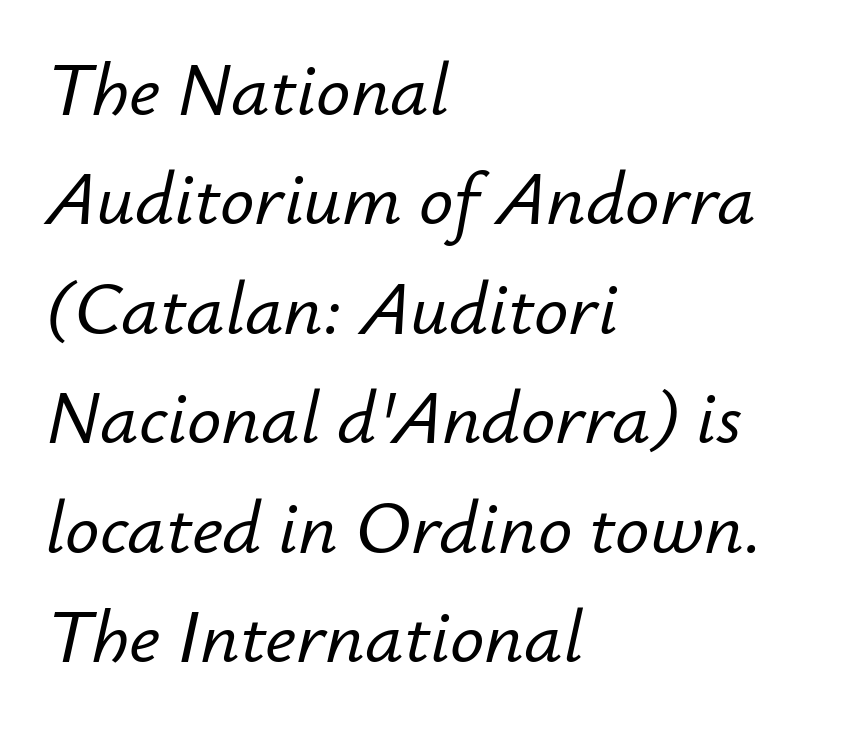
Q: Is the text italic (slanted)? A: Yes, it leans right by about 12 degrees.
Q: Is the text underlined? A: No.
Q: How is the paragraph aligned? A: Left-aligned.
Q: Is the spacing between letters normal or unusually wide? A: Normal.
Q: Is the spacing between lines tight, normal or loose? A: Normal.
Q: Width (condensed, normal, or wide)? A: Normal.
Q: Stroke contrast? A: Low.
Q: x-height? A: Small.
Q: Monospaced? A: No.
